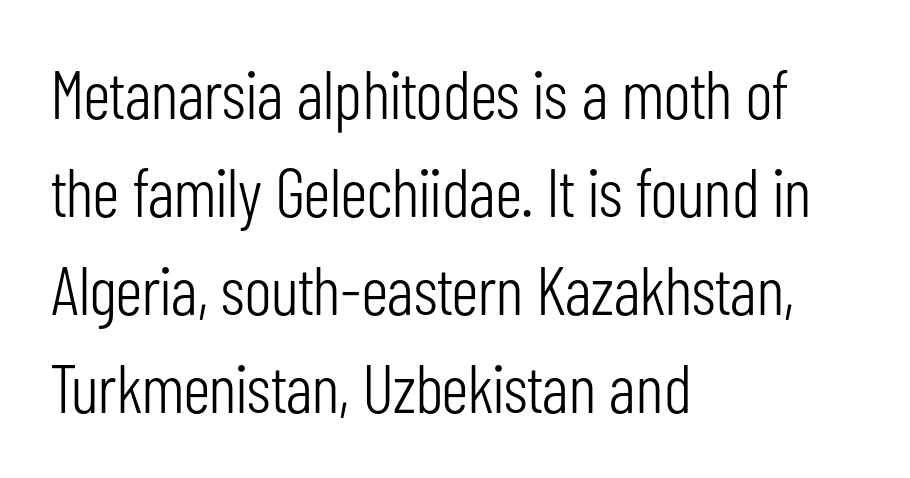
{"serif": "no", "italic": "no", "bold": "no", "weight": "light", "width": "condensed", "stroke_contrast": "low", "x_height": "medium", "monospaced": "no", "underline": "no", "align": "left", "line_spacing": "normal", "line_spacing_ratio": 1.44, "letter_spacing": "normal", "letter_spacing_em": 0.0, "glyph_px": 68}
